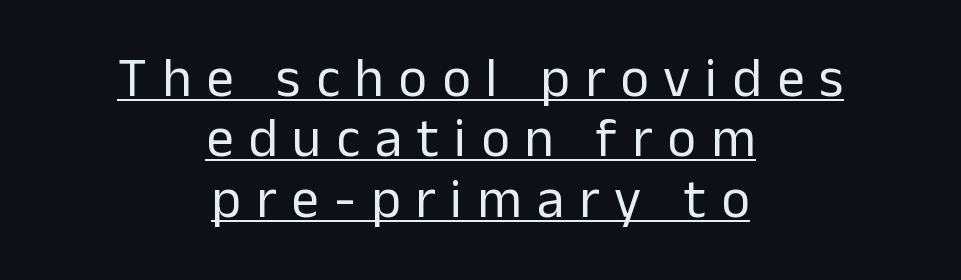
The image shows 55 px regular-weight sans-serif type, upright; set centered, tight line spacing (1.1x), unusually wide letter spacing (+0.27 em), underlined; low stroke contrast and a medium x-height.
